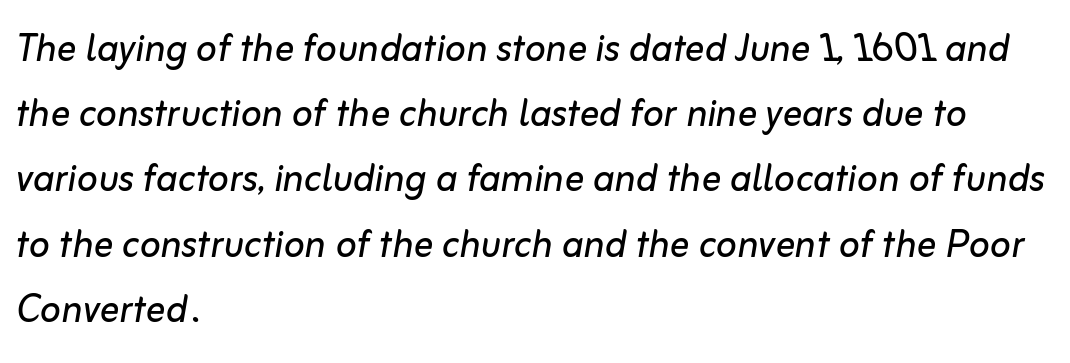
Each letter keeps its own natural width here, so spacing adapts to shape. Underline: absent. Counters stay open thanks to moderate or lighter strokes. Designer's note — italics engaged. Leading: standard.
